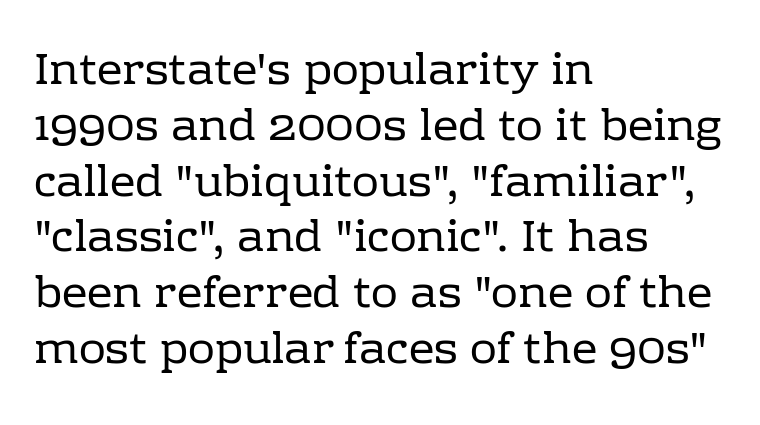
{"serif": "yes", "italic": "no", "bold": "no", "weight": "regular", "width": "normal", "stroke_contrast": "low", "x_height": "medium", "monospaced": "no", "underline": "no", "align": "left", "line_spacing_ratio": 1.24, "letter_spacing": "normal", "letter_spacing_em": 0.0, "glyph_px": 45}
